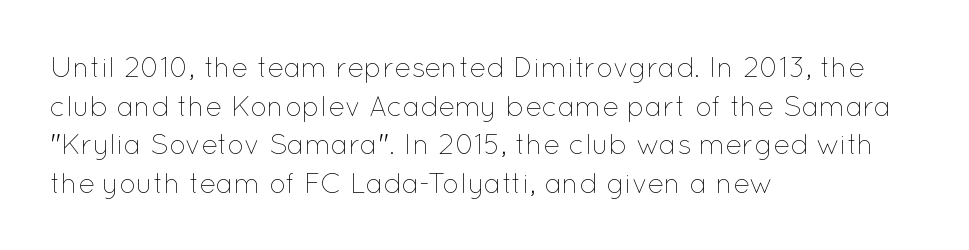
Glyph-to-glyph distance matches everyday printed text. Does the copy run flush right? No — it runs flush left. The strokes are not fattened; the text isn't bold. The passage shown stacks its lines at a standard gap. Descender tails drop into unmarked territory. Character widths vary here, with narrow letters taking less room than wide ones.
